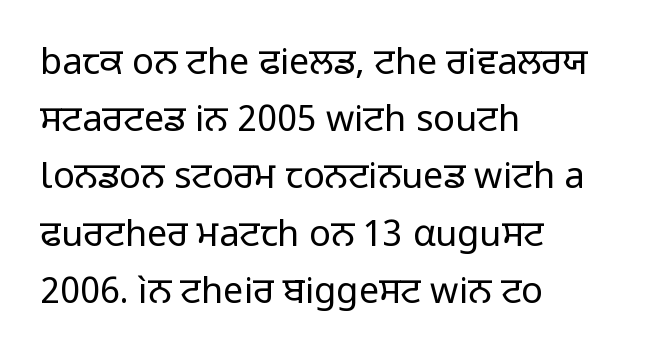
The image shows 36 px regular-weight sans-serif type, upright; set left-aligned, normal line spacing (1.59x), normal letter spacing, not underlined; low stroke contrast and a medium x-height.
